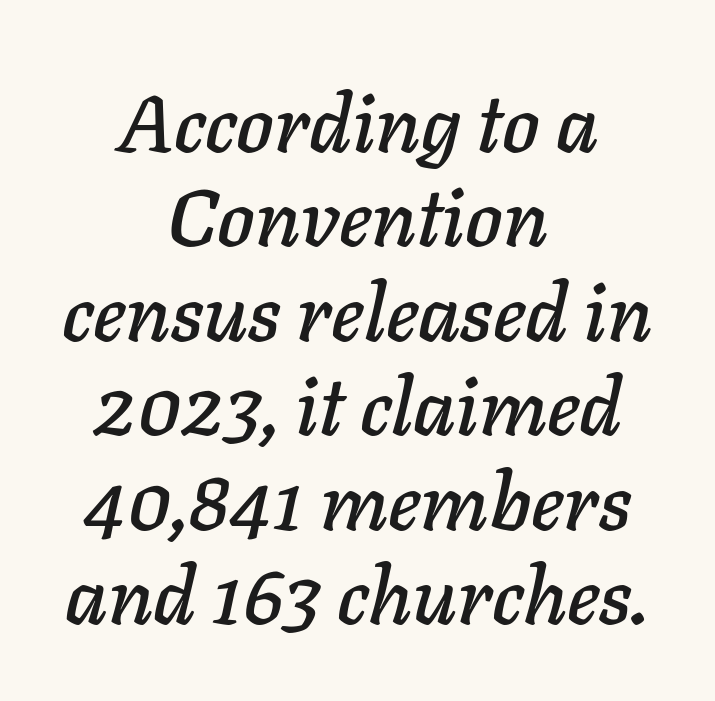
The image shows 80 px text type, italic (leaning right); set centered, line spacing 1.18x, normal letter spacing, not underlined; low stroke contrast and a medium x-height.
